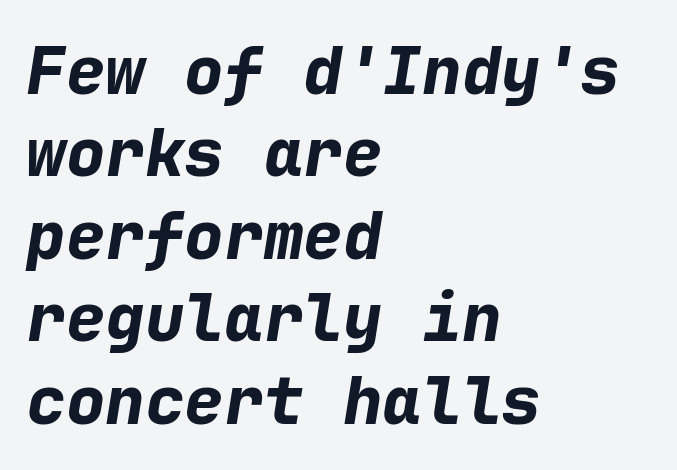
Q: Is the text bold? A: Yes.
Q: Is the text italic (slanted)? A: Yes, it leans right by about 9 degrees.
Q: Is the text underlined? A: No.
Q: How is the paragraph aligned? A: Left-aligned.
Q: Is the spacing between letters normal or unusually wide? A: Normal.
Q: Is the spacing between lines tight, normal or loose? A: Normal.
Q: Width (condensed, normal, or wide)? A: Normal.
Q: Stroke contrast? A: Low.
Q: x-height? A: Medium.
Q: Monospaced? A: Yes.
